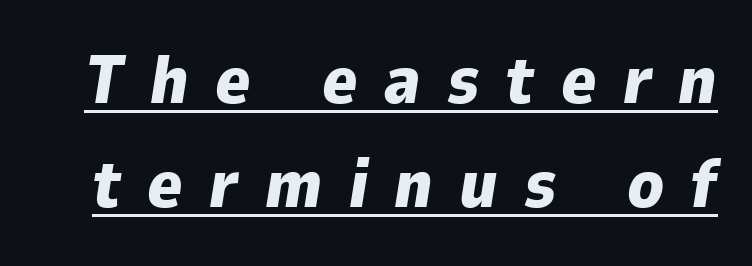
The face used here has the dense, thick strokes of a bold. Spacing verdict: proportional, widths tailored to each character. Vertical spacing — default. Italic? Definitely — the glyphs are oblique. Glance below the letters and you will spot a drawn line.
